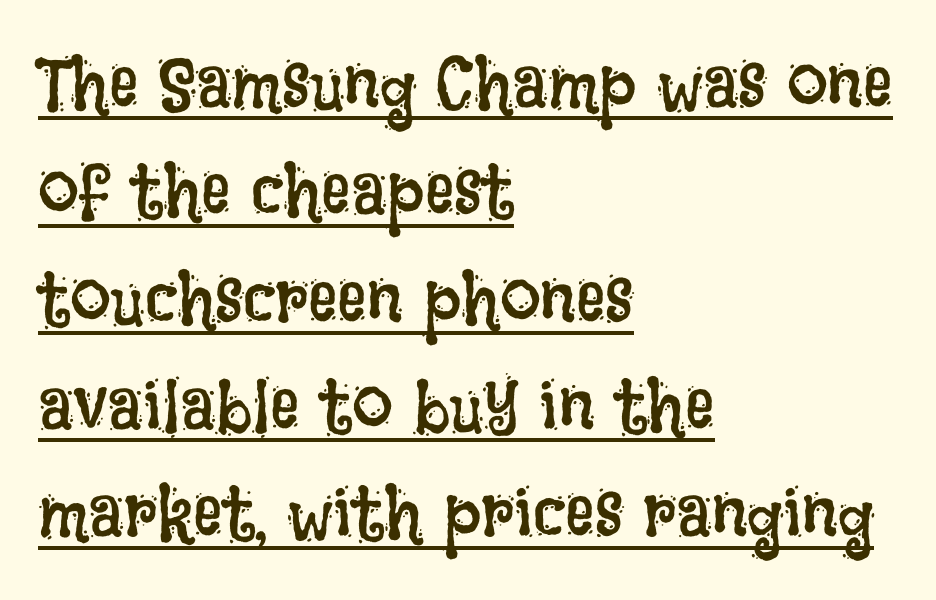
The image shows 73 px regular-weight, condensed type, upright; set left-aligned, normal line spacing (1.47x), normal letter spacing, underlined; low stroke contrast and a large x-height.
